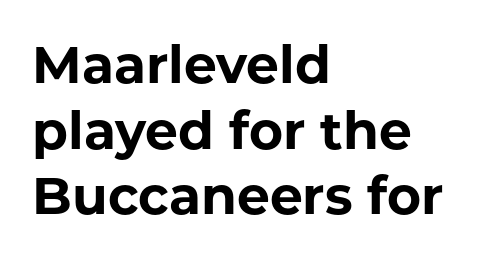
Q: Is the text bold? A: Yes.
Q: Is the text italic (slanted)? A: No, it is upright.
Q: Is the typeface a serif or a sans-serif typeface? A: Sans-serif.
Q: Is the text underlined? A: No.
Q: How is the paragraph aligned? A: Left-aligned.
Q: Is the spacing between letters normal or unusually wide? A: Normal.
Q: Is the spacing between lines tight, normal or loose? A: Normal.
Q: Width (condensed, normal, or wide)? A: Normal.
Q: Stroke contrast? A: Low.
Q: x-height? A: Medium.
Q: Monospaced? A: No.
